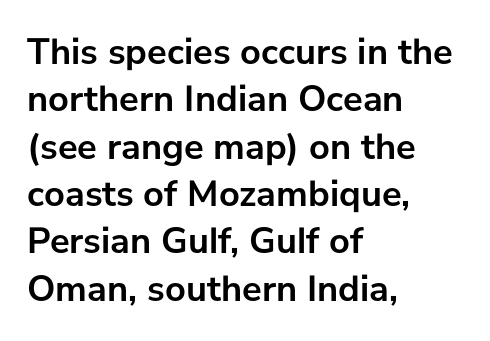
One glance says typical: line gaps are just what's usual. Summary of weight: heavy, a full bold. Is this a sans? Yes — the strokes have no serifs. Unmarked baselines from the first word to the last. Notice how the stems are strictly vertical — no italics here.
